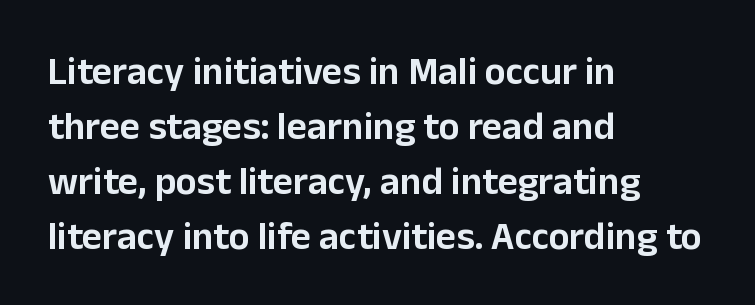
Note the varied advance widths — an 'i' is clearly narrower than an 'm'. The letterforms sit shoulder to shoulder at normal distance. Compared with a centered layout, this one pins lines to the left instead. The words here are not underlined.
